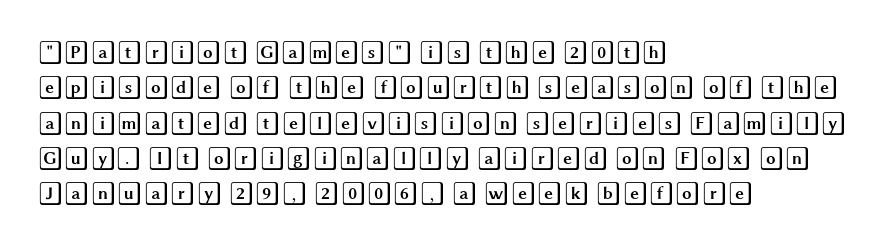
The passage shown stacks its lines at a standard gap. No extra tracking has been applied to these lines. Compared with a centered layout, this one pins lines to the left instead. The area under the type is left untouched. When letters stand straight like this, we call the style roman or upright.
